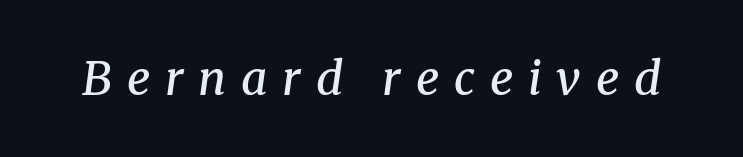
Q: Is the text bold? A: Semi-bold.
Q: Is the text italic (slanted)? A: Yes, it leans right by about 8 degrees.
Q: Is the typeface a serif or a sans-serif typeface? A: Serif.
Q: Is the text underlined? A: No.
Q: Is the spacing between letters normal or unusually wide? A: Unusually wide.
Q: Width (condensed, normal, or wide)? A: Normal.
Q: Stroke contrast? A: Medium.
Q: x-height? A: Medium.
Q: Monospaced? A: No.
